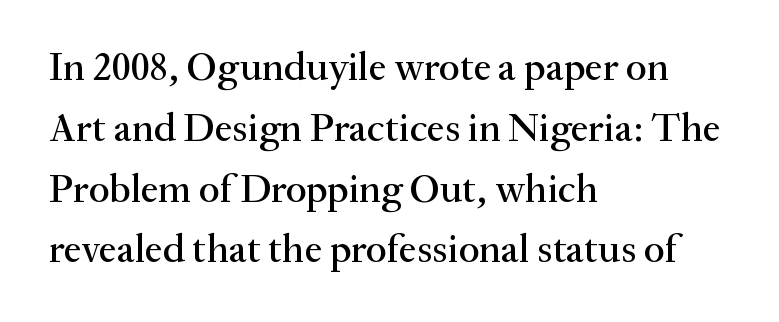
Q: Is the text italic (slanted)? A: No, it is upright.
Q: Is the typeface a serif or a sans-serif typeface? A: Serif.
Q: Is the text underlined? A: No.
Q: How is the paragraph aligned? A: Left-aligned.
Q: Is the spacing between letters normal or unusually wide? A: Normal.
Q: Is the spacing between lines tight, normal or loose? A: Normal.
Q: Width (condensed, normal, or wide)? A: Normal.
Q: Stroke contrast? A: Medium.
Q: x-height? A: Small.
Q: Monospaced? A: No.
